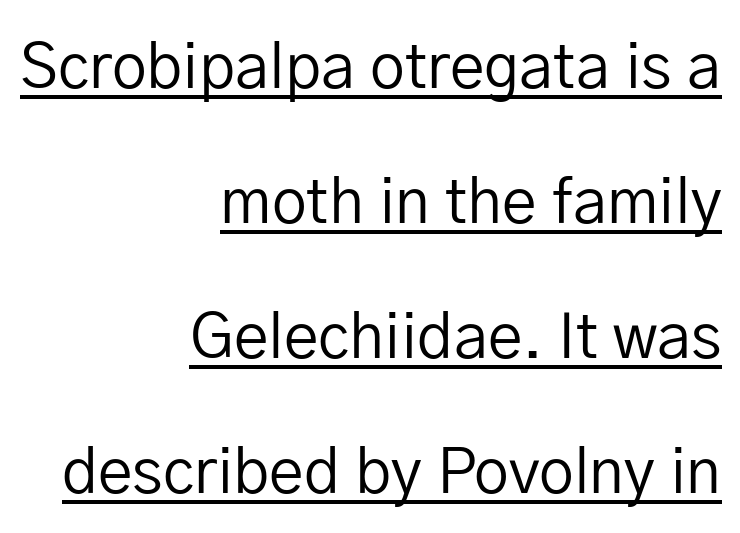
Each letter keeps its own natural width here, so spacing adapts to shape. Is this a heavy cut? Hardly; it is regular or lighter. No extra tracking has been applied to these lines. The typeface chosen for these lines omits serifs. Line ends are locked; line starts wander.
